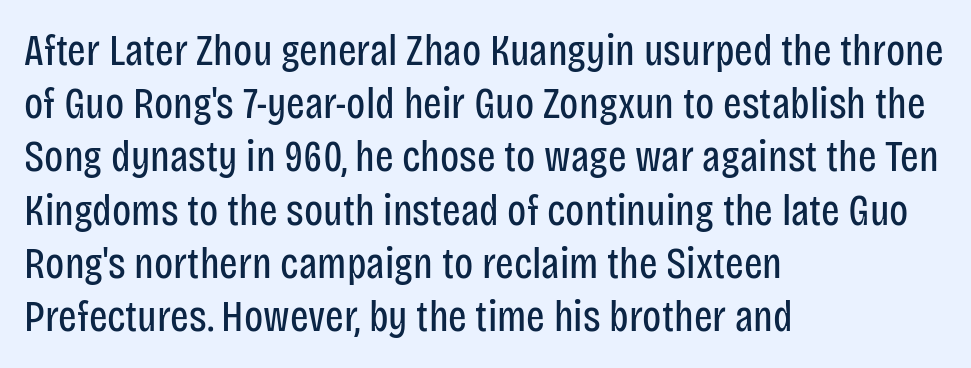
A typesetter would call this proportional, since set widths differ per character. Nobody touched the tracking dial on this one. Letters rest on an invisible, unmarked baseline. Left-aligned paragraph, ragged on the right. In terms of posture, this sample is upright.
